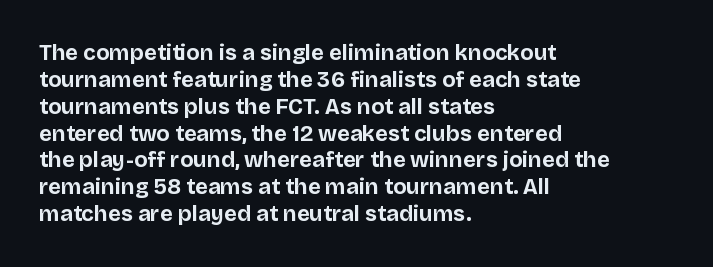
{"italic": "no", "bold": "yes", "underline": "no", "align": "left", "line_spacing_ratio": 1.22, "letter_spacing": "normal", "letter_spacing_em": 0.0, "glyph_px": 22}
